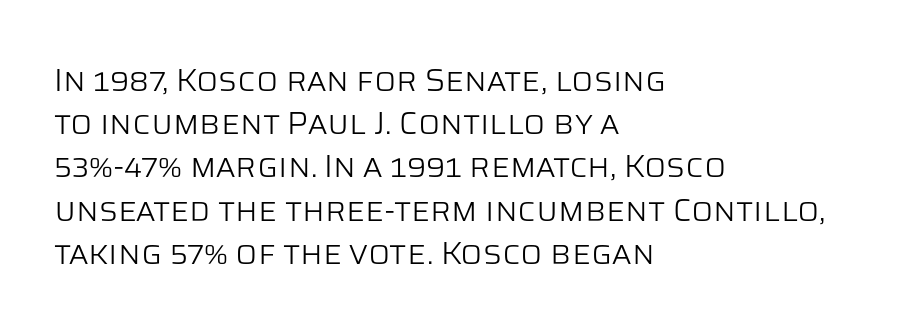
The image shows 32 px light sans-serif type, upright; set left-aligned, normal line spacing (1.35x), normal letter spacing, not underlined; low stroke contrast and a large x-height.
